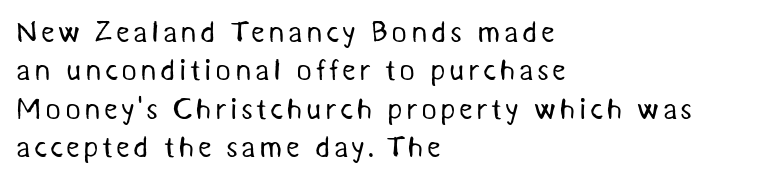
{"serif": "no", "bold": "no", "weight": "regular", "width": "normal", "stroke_contrast": "medium", "x_height": "medium", "monospaced": "no", "underline": "no", "align": "left", "line_spacing": "normal", "line_spacing_ratio": 1.28, "glyph_px": 30}
